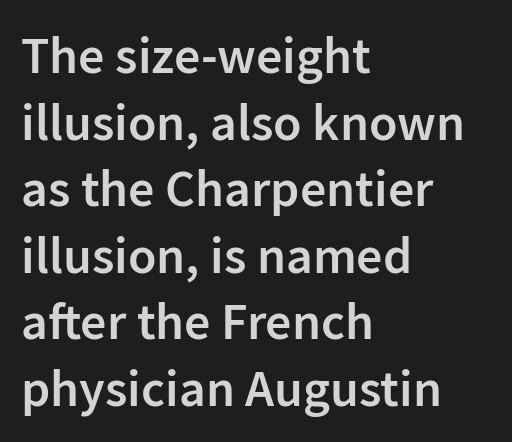
Leading matches the norm, producing a regular column. Underlining? Definitely not there. The letters are semibold — heavier than regular but short of a full bold. The font family rendered here belongs to the sans-serif group.
